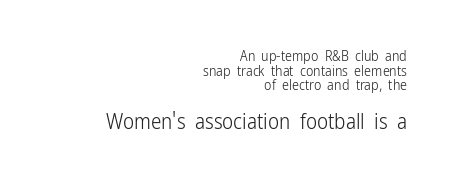
Q: Is the text bold? A: No.
Q: Is the text italic (slanted)? A: No, it is upright.
Q: Is the text underlined? A: No.
Q: How is the paragraph aligned? A: Right-aligned.
Q: Is the spacing between letters normal or unusually wide? A: Normal.
Q: Is the spacing between lines tight, normal or loose? A: Tight.
Q: Which block of text is set in a larger size, the first (top) or the second (bottom)? A: The second (bottom) one.
